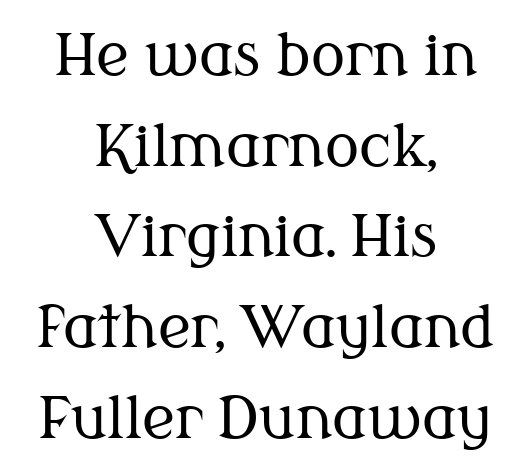
Bold? No — there's no thickening of the strokes. A typesetter would call this proportional, since set widths differ per character. There is no visible air inserted between adjacent glyphs. Characters remain perfectly vertical along every line.
